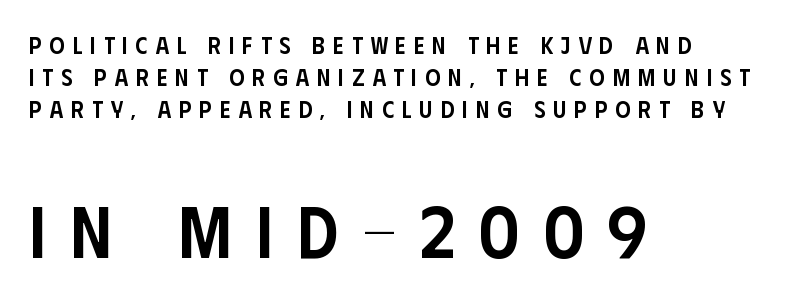
Stems and bowls a touch heavier than normal — semibold. Does extra space separate the letters? Yes, quite a lot of it. The rendering enlarges the type as you move from the upper chunk to the lower. Think of a printed novel: that variable character pitch is what you see here. The font's upright variant was chosen for this text. Casual observation: everything's shoved over to the left.
